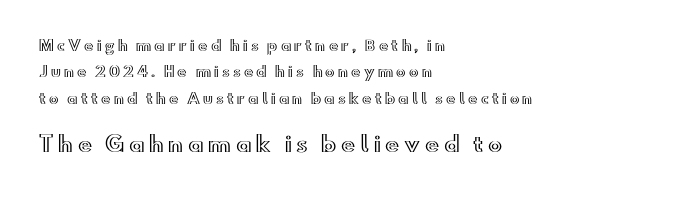
The image shows 21 px text type, upright; set left-aligned, line spacing 1.89x, unusually wide letter spacing (+0.23 em), not underlined; the second (bottom) block is 1.5x larger.
